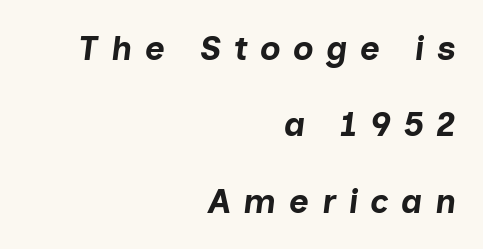
Q: Is the text bold? A: Yes.
Q: Is the text italic (slanted)? A: Yes, it leans right by about 7 degrees.
Q: Is the text underlined? A: No.
Q: How is the paragraph aligned? A: Right-aligned.
Q: Is the spacing between letters normal or unusually wide? A: Unusually wide.
Q: Is the spacing between lines tight, normal or loose? A: Loose.
Q: Width (condensed, normal, or wide)? A: Normal.
Q: Stroke contrast? A: Low.
Q: x-height? A: Medium.
Q: Monospaced? A: No.
